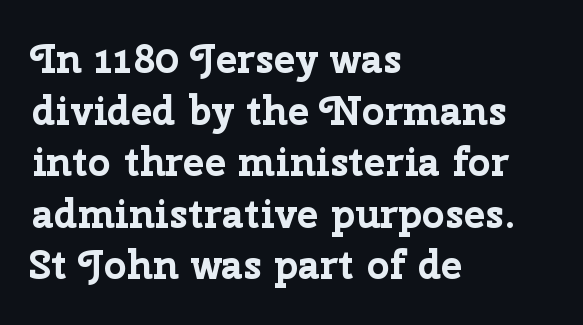
{"serif": "no", "italic": "no", "bold": "yes", "weight": "bold", "width": "normal", "stroke_contrast": "low", "x_height": "medium", "monospaced": "no", "underline": "no", "align": "left", "line_spacing": "normal", "line_spacing_ratio": 1.29, "letter_spacing": "normal", "letter_spacing_em": 0.0, "glyph_px": 40}
